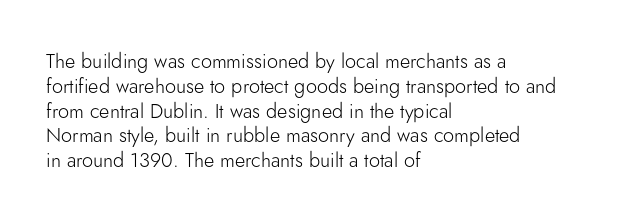
Q: Is the text bold? A: No.
Q: Is the text italic (slanted)? A: No, it is upright.
Q: Is the text underlined? A: No.
Q: How is the paragraph aligned? A: Left-aligned.
Q: Is the spacing between letters normal or unusually wide? A: Normal.
